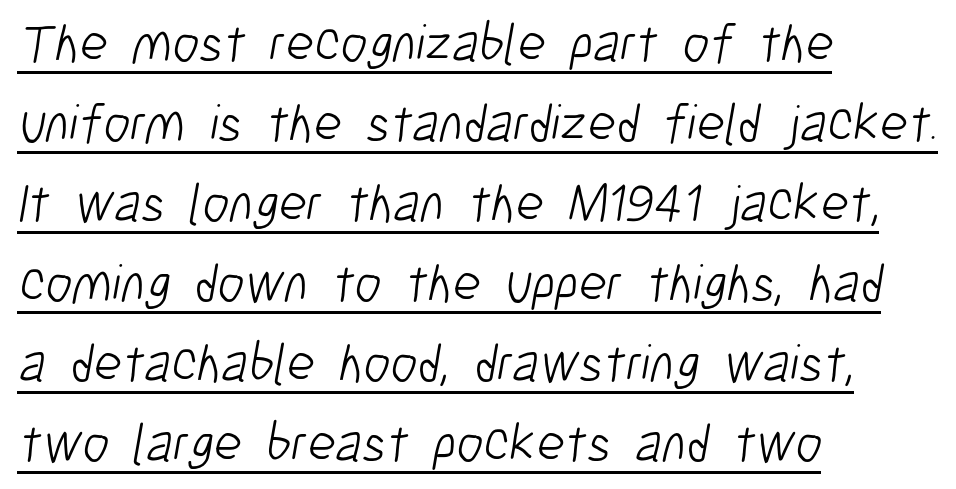
Q: Is the text bold? A: No.
Q: Is the typeface a serif or a sans-serif typeface? A: Sans-serif.
Q: Is the text underlined? A: Yes.
Q: How is the paragraph aligned? A: Left-aligned.
Q: Is the spacing between letters normal or unusually wide? A: Normal.
Q: Is the spacing between lines tight, normal or loose? A: Normal.
Q: Width (condensed, normal, or wide)? A: Condensed.
Q: Stroke contrast? A: Low.
Q: x-height? A: Medium.
Q: Monospaced? A: No.
